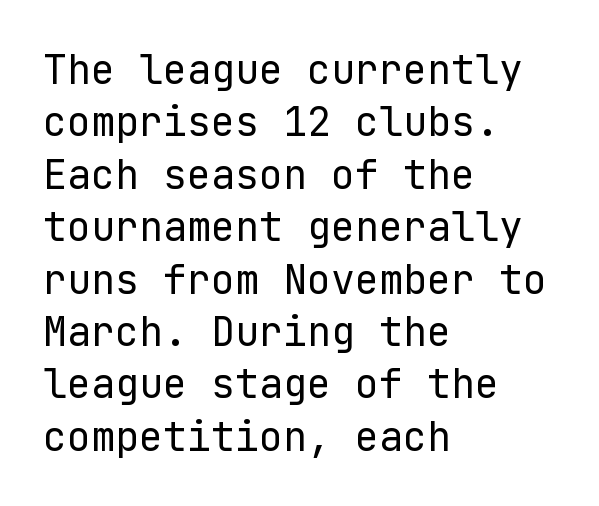
{"serif": "no", "italic": "no", "bold": "no", "weight": "regular", "width": "normal", "stroke_contrast": "low", "x_height": "medium", "underline": "no", "align": "left", "line_spacing": "normal", "line_spacing_ratio": 1.31, "letter_spacing": "normal", "letter_spacing_em": 0.0, "glyph_px": 40}
